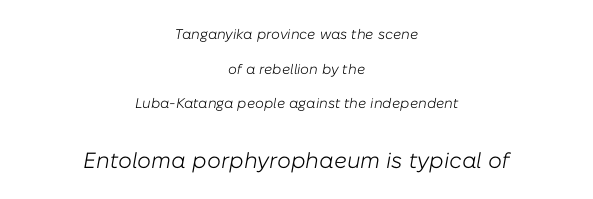
{"italic": "yes", "lean": "right", "slant_degrees": 10, "bold": "no", "underline": "no", "align": "center", "line_spacing": "loose", "line_spacing_ratio": 2.48, "letter_spacing": "normal", "letter_spacing_em": 0.0, "larger_block": "second", "size_ratio": 1.57, "glyph_px": 22}
